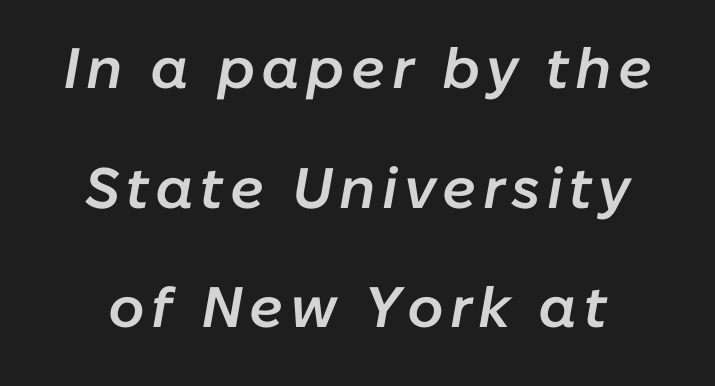
Would a proofreader flag this as italicized? Yes. These lines stand farther apart than default settings would place them. The passage shown is typed in a proportional face where columns would drift. Underlining? Definitely not there.
